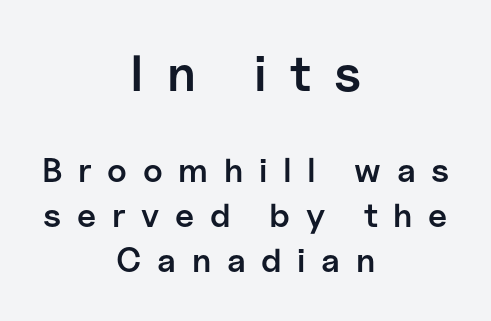
Q: Is the text bold? A: Semi-bold.
Q: Is the text italic (slanted)? A: No, it is upright.
Q: Is the typeface a serif or a sans-serif typeface? A: Sans-serif.
Q: Is the text underlined? A: No.
Q: How is the paragraph aligned? A: Centered.
Q: Is the spacing between letters normal or unusually wide? A: Unusually wide.
Q: Is the spacing between lines tight, normal or loose? A: Normal.
Q: Which block of text is set in a larger size, the first (top) or the second (bottom)? A: The first (top) one.
Q: Width (condensed, normal, or wide)? A: Normal.
Q: Stroke contrast? A: Low.
Q: x-height? A: Medium.
Q: Monospaced? A: No.
